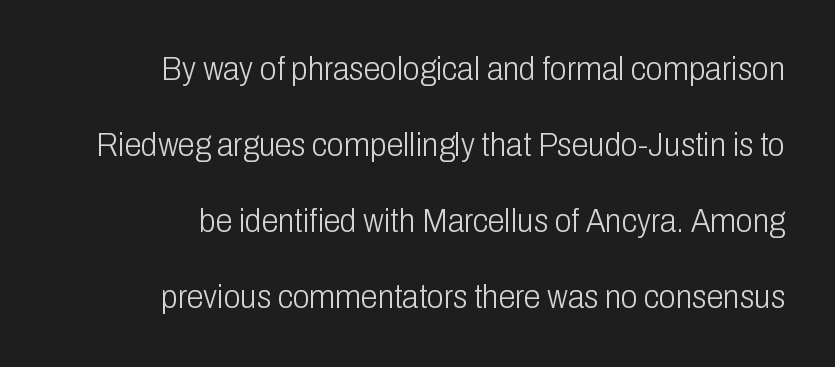
{"serif": "no", "italic": "no", "bold": "no", "weight": "light", "width": "condensed", "stroke_contrast": "low", "x_height": "medium", "monospaced": "no", "underline": "no", "align": "right", "line_spacing": "loose", "line_spacing_ratio": 2.24, "letter_spacing": "normal", "letter_spacing_em": 0.0, "glyph_px": 34}
